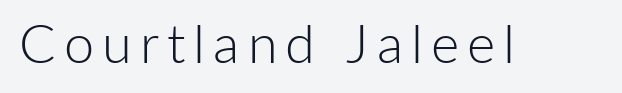
{"serif": "no", "italic": "no", "bold": "no", "weight": "light", "width": "normal", "stroke_contrast": "low", "x_height": "medium", "monospaced": "no", "underline": "no", "glyph_px": 54}
